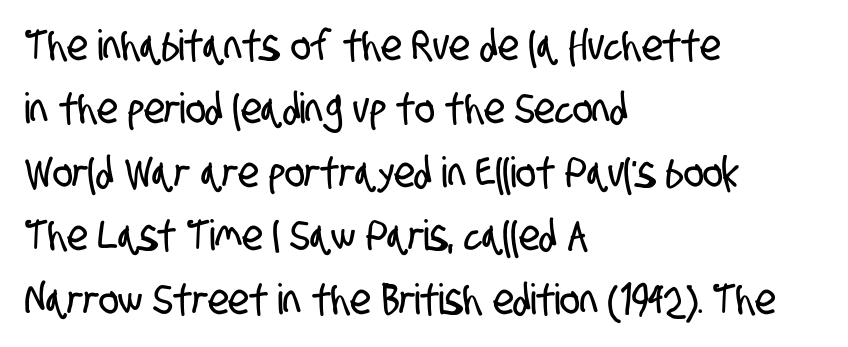
The image shows 42 px condensed sans-serif type; set left-aligned, normal line spacing (1.51x), normal letter spacing, not underlined; low stroke contrast and a large x-height.
